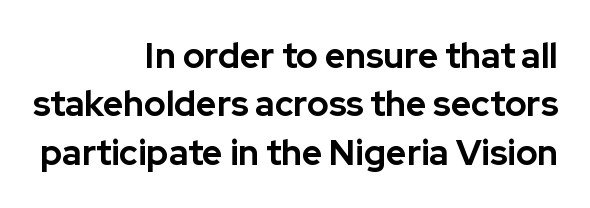
The zone under the glyphs is completely vacant. Is the type bold? Yes — the strokes are clearly thick and heavy. Line endings align vertically; line beginnings do not. Note: no serifs on the glyphs. What's the leading like? Ordinary, nothing unusual.
